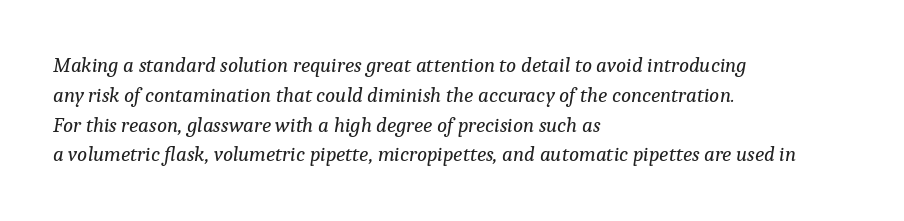
Q: Is the text bold? A: No.
Q: Is the text italic (slanted)? A: Yes, it leans right by about 9 degrees.
Q: Is the text underlined? A: No.
Q: How is the paragraph aligned? A: Left-aligned.
Q: Is the spacing between letters normal or unusually wide? A: Normal.
Q: Is the spacing between lines tight, normal or loose? A: Normal.
